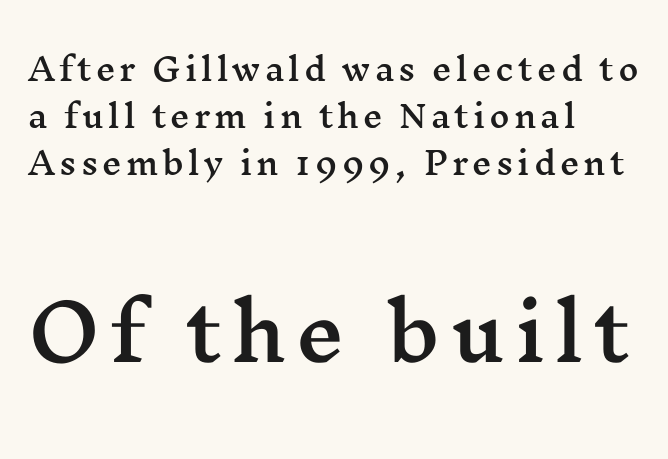
Size hierarchy here favors the trailing block over the leading one. Do the characters align in a grid? No, the font is proportional. In CSS terms this would be text-align: left. The lines sit at an ordinary, default distance from one another.
